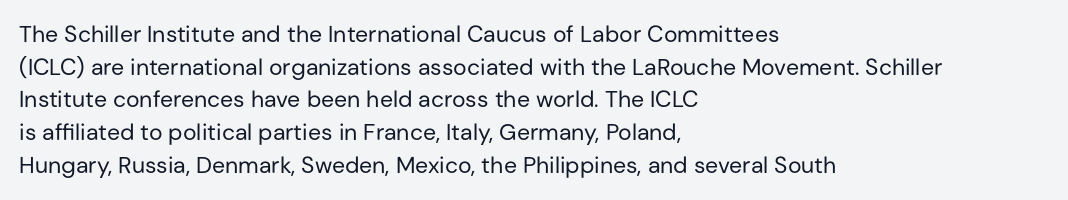
Q: Is the text bold? A: No.
Q: Is the text italic (slanted)? A: No, it is upright.
Q: Is the text underlined? A: No.
Q: How is the paragraph aligned? A: Left-aligned.
Q: Is the spacing between letters normal or unusually wide? A: Normal.
Q: Is the spacing between lines tight, normal or loose? A: Normal.
